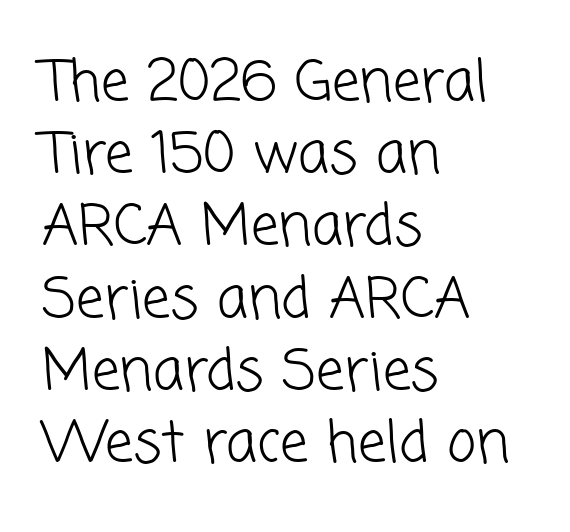
The string is rendered with underlining switched off. The rendering uses natural spacing where letterforms have individual widths. The lines in this sample share a left origin and differ only in where they stop. Letter spacing: default. Line spacing here is normal.
